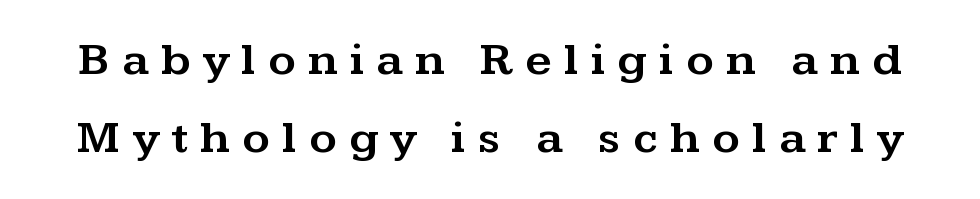
The image shows 47 px wide serif type, upright; set normal line spacing (1.66x), unusually wide letter spacing (+0.26 em), not underlined; medium stroke contrast and a medium x-height.
